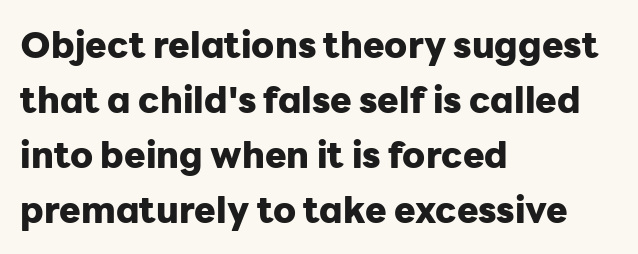
{"serif": "no", "italic": "no", "bold": "yes", "weight": "heavy", "width": "normal", "stroke_contrast": "low", "x_height": "medium", "monospaced": "no", "underline": "no", "align": "left", "line_spacing": "normal", "line_spacing_ratio": 1.53, "letter_spacing": "normal", "letter_spacing_em": 0.0, "glyph_px": 36}
